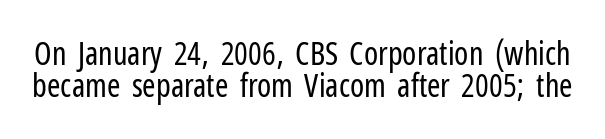
Q: Is the text bold? A: No.
Q: Is the text italic (slanted)? A: No, it is upright.
Q: Is the typeface a serif or a sans-serif typeface? A: Sans-serif.
Q: Is the text underlined? A: No.
Q: Is the spacing between letters normal or unusually wide? A: Normal.
Q: Is the spacing between lines tight, normal or loose? A: Tight.
Q: Width (condensed, normal, or wide)? A: Condensed.
Q: Stroke contrast? A: Low.
Q: x-height? A: Medium.
Q: Monospaced? A: No.
